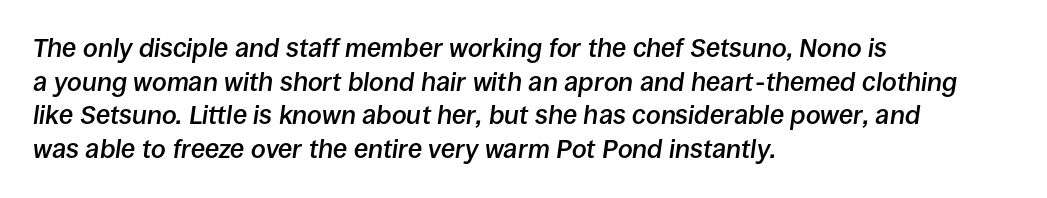
The image shows 26 px text type, italic (leaning right); set left-aligned, normal line spacing (1.29x), normal letter spacing, not underlined.
